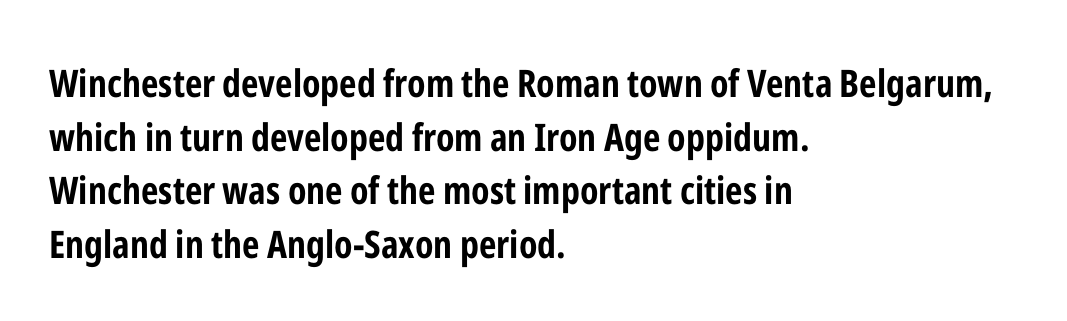
{"serif": "no", "italic": "no", "bold": "yes", "weight": "bold", "width": "condensed", "stroke_contrast": "low", "x_height": "medium", "monospaced": "no", "underline": "no", "align": "left", "line_spacing": "normal", "line_spacing_ratio": 1.41, "letter_spacing": "normal", "letter_spacing_em": 0.0, "glyph_px": 38}
